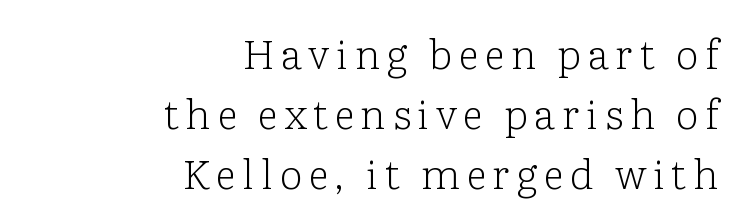
The image shows 41 px light serif type, upright; set right-aligned, normal line spacing (1.46x), not underlined; low stroke contrast and a medium x-height.
